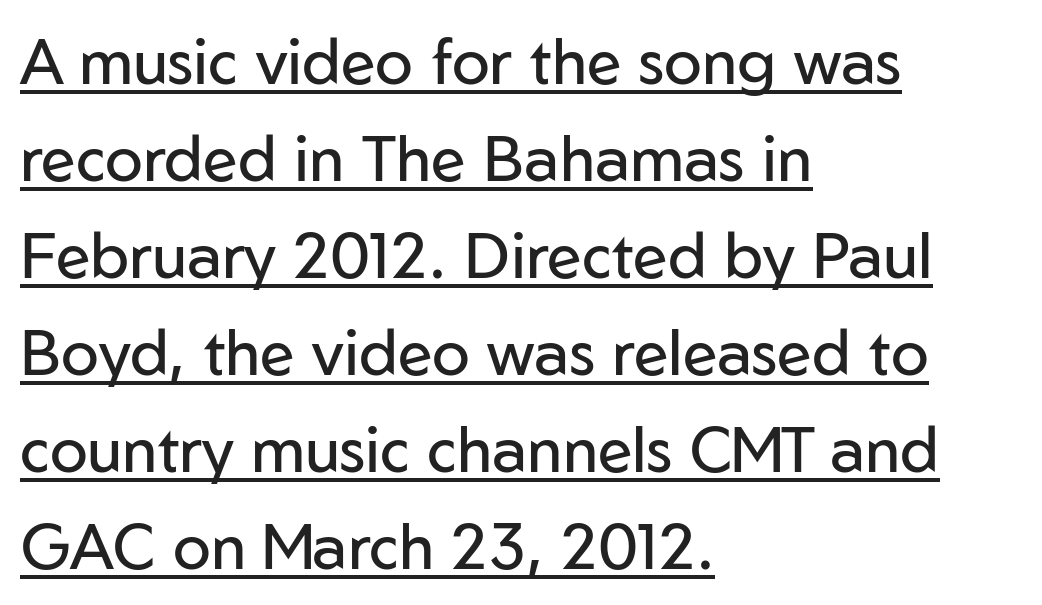
Q: Is the text bold? A: No.
Q: Is the text italic (slanted)? A: No, it is upright.
Q: Is the typeface a serif or a sans-serif typeface? A: Sans-serif.
Q: Is the text underlined? A: Yes.
Q: How is the paragraph aligned? A: Left-aligned.
Q: Is the spacing between letters normal or unusually wide? A: Normal.
Q: Is the spacing between lines tight, normal or loose? A: Normal.
Q: Width (condensed, normal, or wide)? A: Normal.
Q: Stroke contrast? A: Low.
Q: x-height? A: Medium.
Q: Monospaced? A: No.
